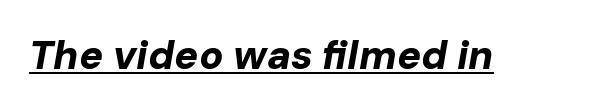
Q: Is the text bold? A: Yes.
Q: Is the text italic (slanted)? A: Yes, it leans right by about 10 degrees.
Q: Is the text underlined? A: Yes.
Q: Is the spacing between letters normal or unusually wide? A: Normal.
Q: Width (condensed, normal, or wide)? A: Normal.
Q: Stroke contrast? A: Low.
Q: x-height? A: Medium.
Q: Monospaced? A: No.
